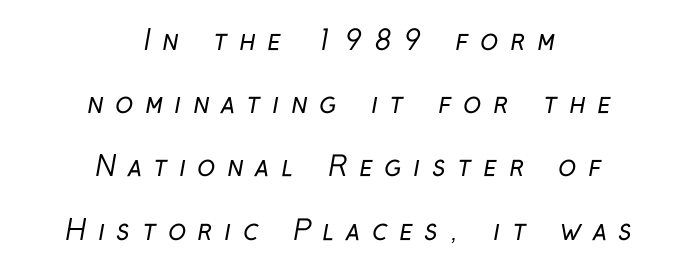
Q: Is the text bold? A: No.
Q: Is the text underlined? A: No.
Q: How is the paragraph aligned? A: Centered.
Q: Is the spacing between letters normal or unusually wide? A: Unusually wide.
Q: Is the spacing between lines tight, normal or loose? A: Loose.
